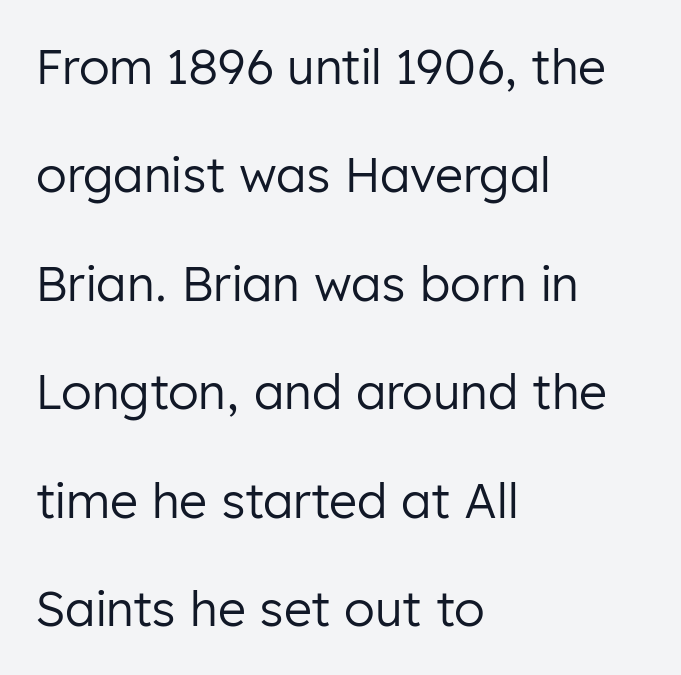
Q: Is the text bold? A: No.
Q: Is the text italic (slanted)? A: No, it is upright.
Q: Is the typeface a serif or a sans-serif typeface? A: Sans-serif.
Q: Is the text underlined? A: No.
Q: How is the paragraph aligned? A: Left-aligned.
Q: Is the spacing between letters normal or unusually wide? A: Normal.
Q: Is the spacing between lines tight, normal or loose? A: Loose.
Q: Width (condensed, normal, or wide)? A: Normal.
Q: Stroke contrast? A: Low.
Q: x-height? A: Medium.
Q: Monospaced? A: No.
